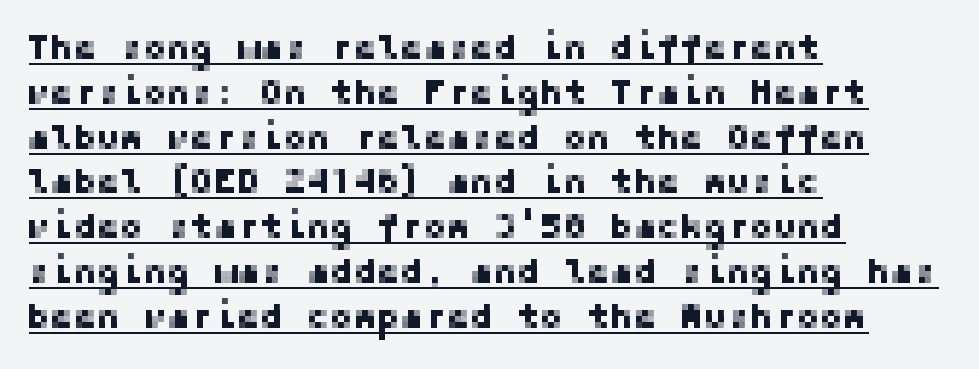
Look at the bottom of the vertical strokes: they stop flat, with no serifs. Casual observation: everything's shoved over to the left. In terms of posture, this sample is upright. This is underlined copy, the kind a proofreader might mark for attention.
